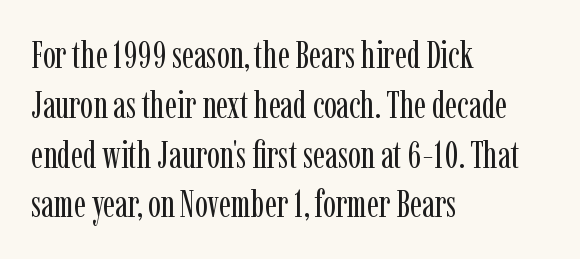
{"serif": "yes", "italic": "no", "bold": "no", "weight": "regular", "width": "condensed", "stroke_contrast": "low", "x_height": "medium", "monospaced": "no", "underline": "no", "align": "left", "line_spacing": "normal", "line_spacing_ratio": 1.31, "letter_spacing": "normal", "letter_spacing_em": 0.0, "glyph_px": 38}
